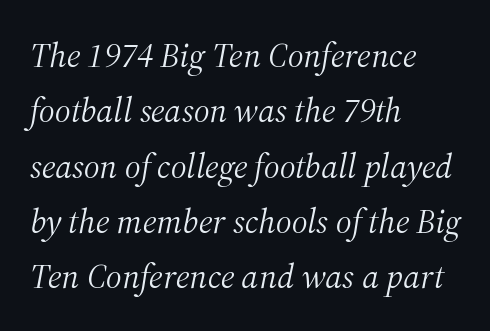
{"serif": "yes", "italic": "yes", "lean": "right", "slant_degrees": 12, "bold": "no", "weight": "light", "width": "normal", "stroke_contrast": "medium", "x_height": "medium", "monospaced": "no", "underline": "no", "align": "left", "line_spacing": "normal", "line_spacing_ratio": 1.58, "letter_spacing": "normal", "letter_spacing_em": 0.0, "glyph_px": 35}
